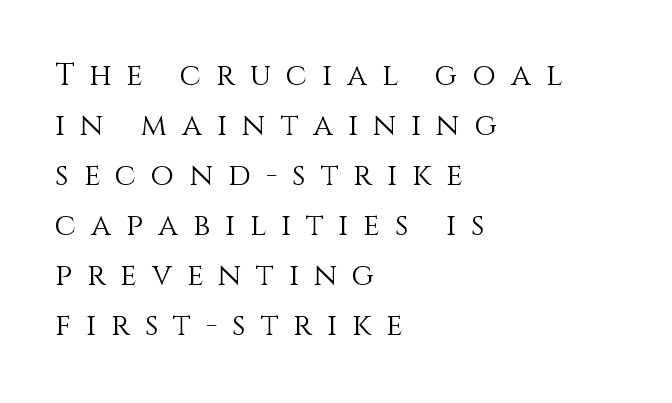
The image shows 30 px light type, upright; set left-aligned, normal line spacing (1.67x), unusually wide letter spacing (+0.5 em), not underlined; medium stroke contrast and a large x-height.
